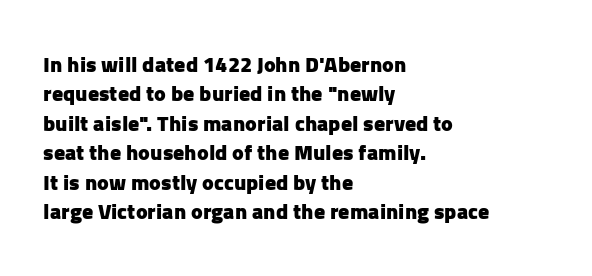
Q: Is the text bold? A: Yes.
Q: Is the text italic (slanted)? A: No, it is upright.
Q: Is the text underlined? A: No.
Q: How is the paragraph aligned? A: Left-aligned.
Q: Is the spacing between letters normal or unusually wide? A: Normal.
Q: Is the spacing between lines tight, normal or loose? A: Normal.
